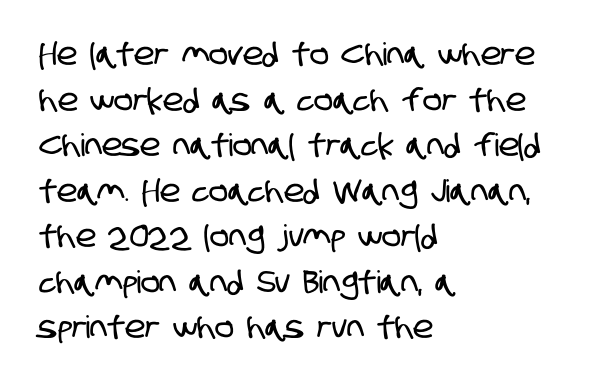
{"serif": "no", "width": "condensed", "stroke_contrast": "low", "x_height": "large", "monospaced": "no", "underline": "no", "align": "left", "line_spacing": "normal", "line_spacing_ratio": 1.47, "letter_spacing": "normal", "letter_spacing_em": 0.0, "glyph_px": 31}
